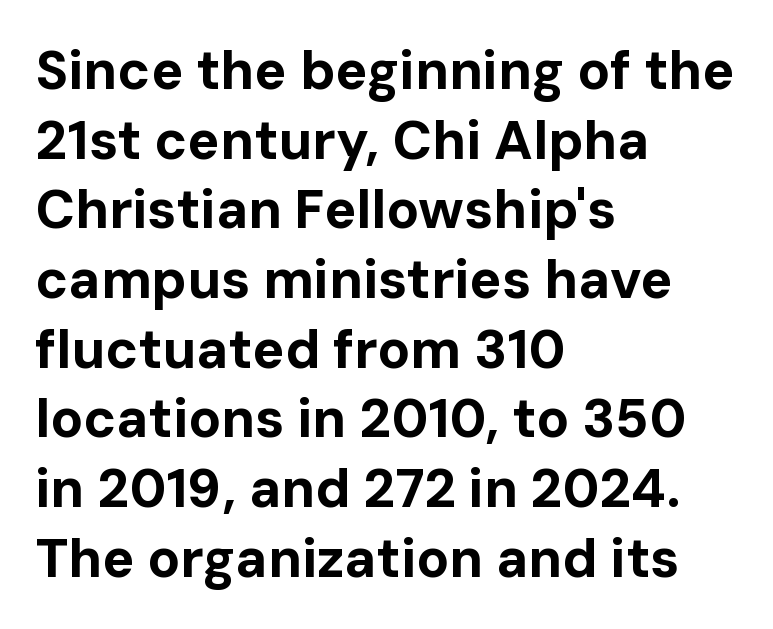
Words float on clear page, feet unadorned. The designer went with a sans here, leaving each stem footless. Summary of weight: heavy, a full bold. Compared with a centered layout, this one pins lines to the left instead.
